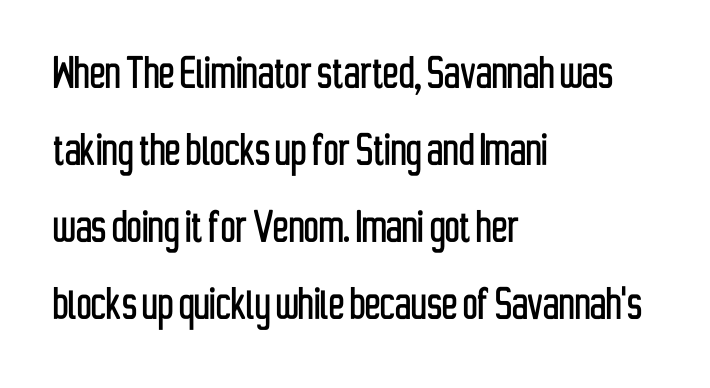
Q: Is the text italic (slanted)? A: No, it is upright.
Q: Is the typeface a serif or a sans-serif typeface? A: Sans-serif.
Q: Is the text underlined? A: No.
Q: How is the paragraph aligned? A: Left-aligned.
Q: Is the spacing between letters normal or unusually wide? A: Normal.
Q: Is the spacing between lines tight, normal or loose? A: Normal.
Q: Width (condensed, normal, or wide)? A: Condensed.
Q: Stroke contrast? A: Low.
Q: x-height? A: Medium.
Q: Monospaced? A: No.
